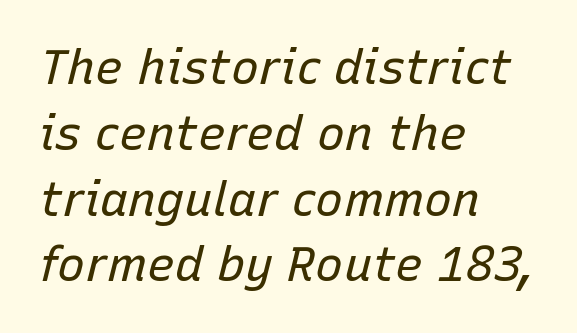
There is no visible air inserted between adjacent glyphs. Each letter keeps its own natural width here, so spacing adapts to shape. The strokes are not fattened; the text isn't bold. Underline: absent. The block of text has a typical density, with ordinary space between rows. Line starts are locked; line ends wander.
